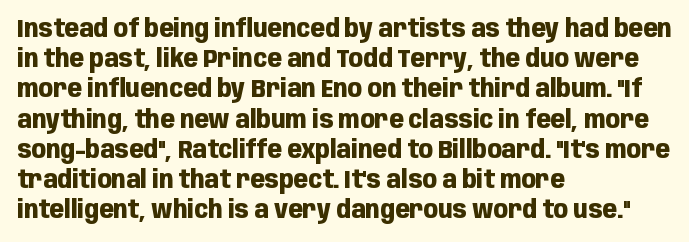
{"italic": "no", "bold": "yes", "underline": "no", "align": "left", "line_spacing": "normal", "line_spacing_ratio": 1.26, "letter_spacing": "normal", "letter_spacing_em": 0.0, "glyph_px": 24}
